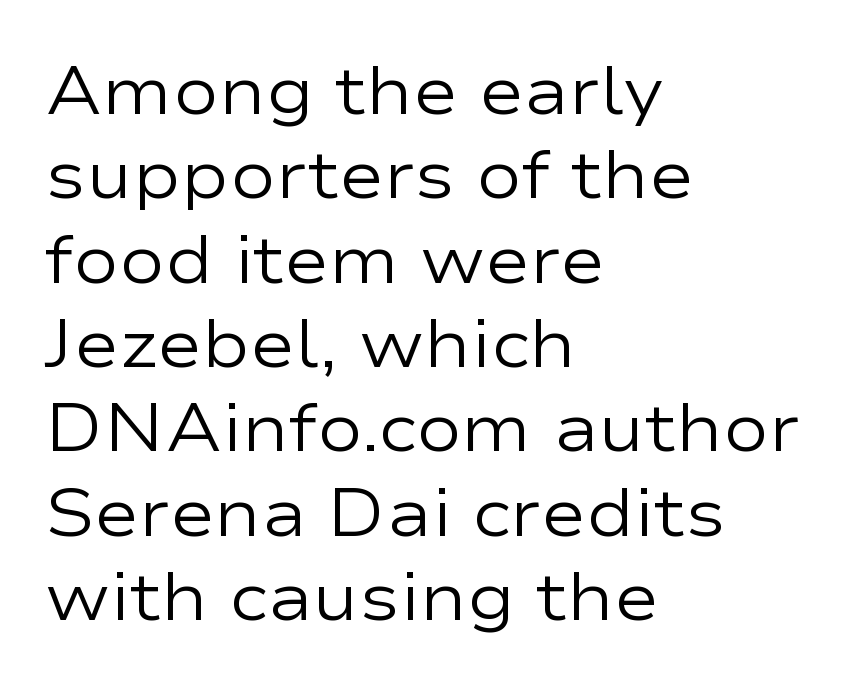
Classification — sans serif. Weight: not bold — regular or lighter. The zone under the glyphs is completely vacant. Every stem runs plumb, perpendicular to the baseline. A typesetter would call this proportional, since set widths differ per character.
